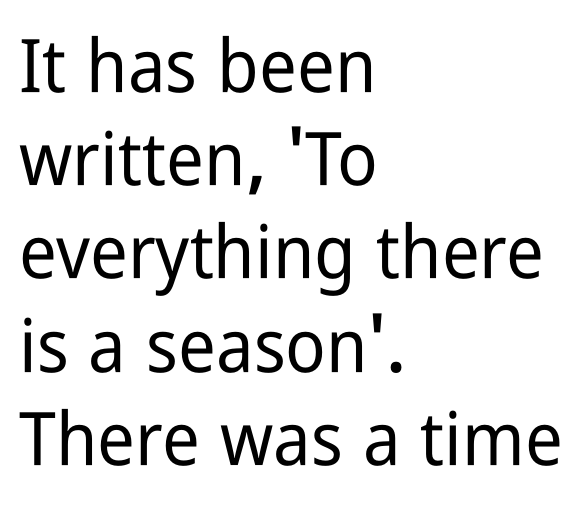
The image shows 74 px condensed sans-serif type, upright; set left-aligned, normal line spacing (1.26x), normal letter spacing, not underlined; low stroke contrast and a medium x-height.
